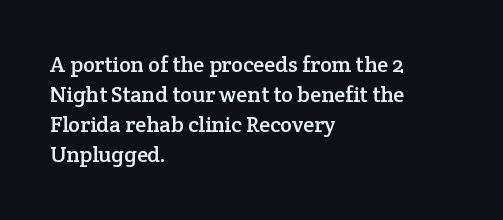
Q: Is the text italic (slanted)? A: No, it is upright.
Q: Is the text underlined? A: No.
Q: How is the paragraph aligned? A: Left-aligned.
Q: Is the spacing between letters normal or unusually wide? A: Normal.
Q: Is the spacing between lines tight, normal or loose? A: Normal.
